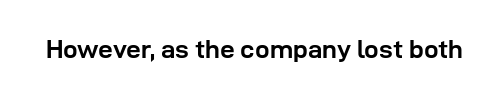
Q: Is the text bold? A: Yes.
Q: Is the text italic (slanted)? A: No, it is upright.
Q: Is the text underlined? A: No.
Q: Is the spacing between letters normal or unusually wide? A: Normal.
